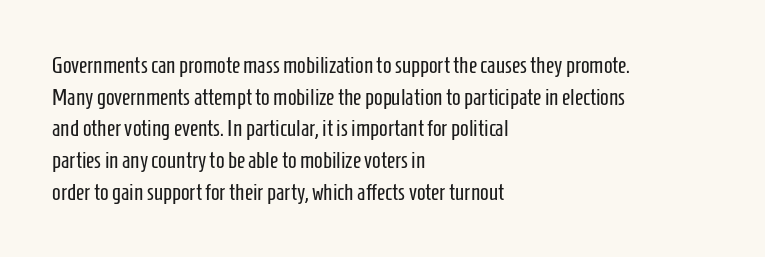
{"italic": "no", "bold": "no", "underline": "no", "align": "left", "line_spacing": "normal", "line_spacing_ratio": 1.38, "letter_spacing": "normal", "letter_spacing_em": 0.0, "glyph_px": 23}
